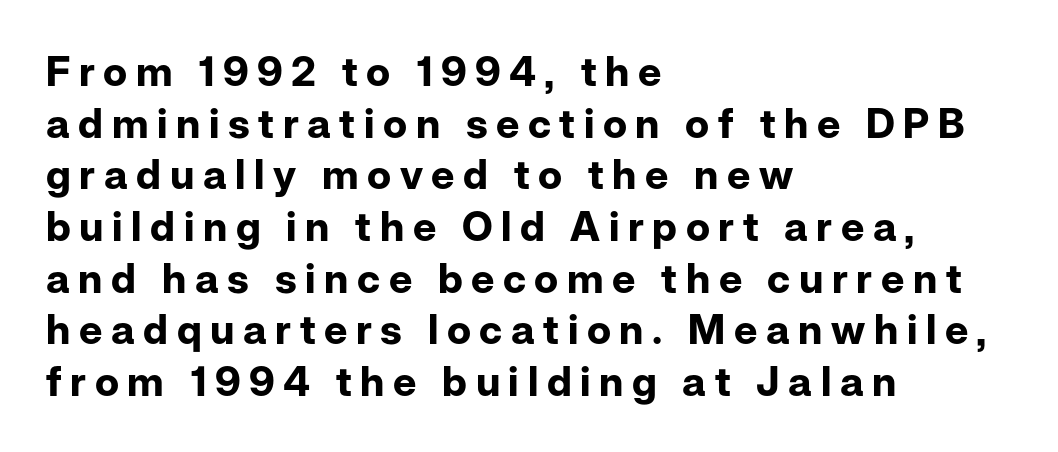
The image shows 41 px bold sans-serif type, upright; set left-aligned, normal line spacing (1.26x), unusually wide letter spacing (+0.21 em), not underlined; low stroke contrast and a medium x-height.
